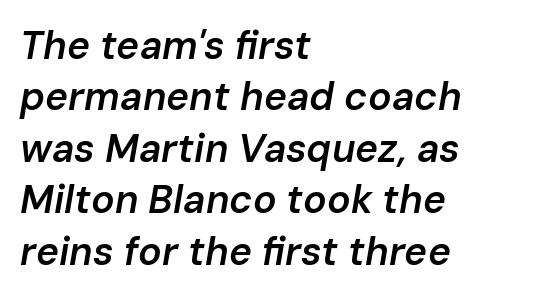
Q: Is the text bold? A: Semi-bold.
Q: Is the text italic (slanted)? A: Yes, it leans right by about 10 degrees.
Q: Is the text underlined? A: No.
Q: How is the paragraph aligned? A: Left-aligned.
Q: Is the spacing between letters normal or unusually wide? A: Normal.
Q: Is the spacing between lines tight, normal or loose? A: Normal.
Q: Width (condensed, normal, or wide)? A: Normal.
Q: Stroke contrast? A: Low.
Q: x-height? A: Medium.
Q: Monospaced? A: No.
